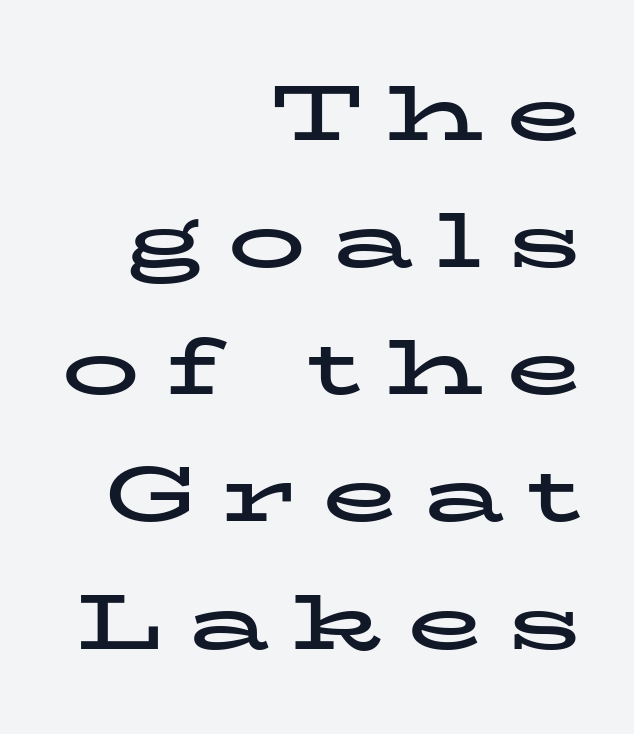
Anything drawn beneath the words? Only blank space. The typography opts for an upright posture over an oblique one. Spacing verdict: proportional, widths tailored to each character. Does the weight exceed regular? Yes, all the way to bold. The type family on display is of the serif kind. Honestly, the row spacing looks completely unremarkable.
